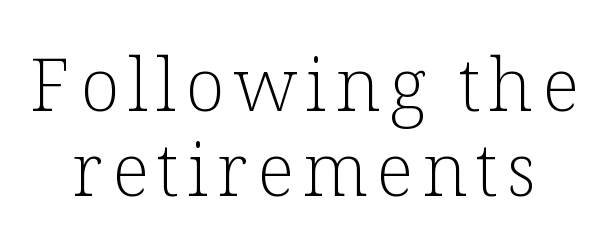
Serifs: yes, visible at the terminals of the letterforms. Varying glyph widths throughout — classic text-font behaviour. The specimen reads as upright at a glance. The strokes are not fattened; the text isn't bold. Each row of text sits above clean, open space.
